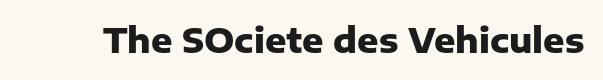
The letters advance in unequal steps, a hallmark of proportional type. Serifs: no, the terminals of the letterforms are clean. The lettering stays uniformly vertical, giving the passage a roman look. How are the letters spaced? Ordinarily, with no added tracking. Only glyphs here, with clear space below each row.
